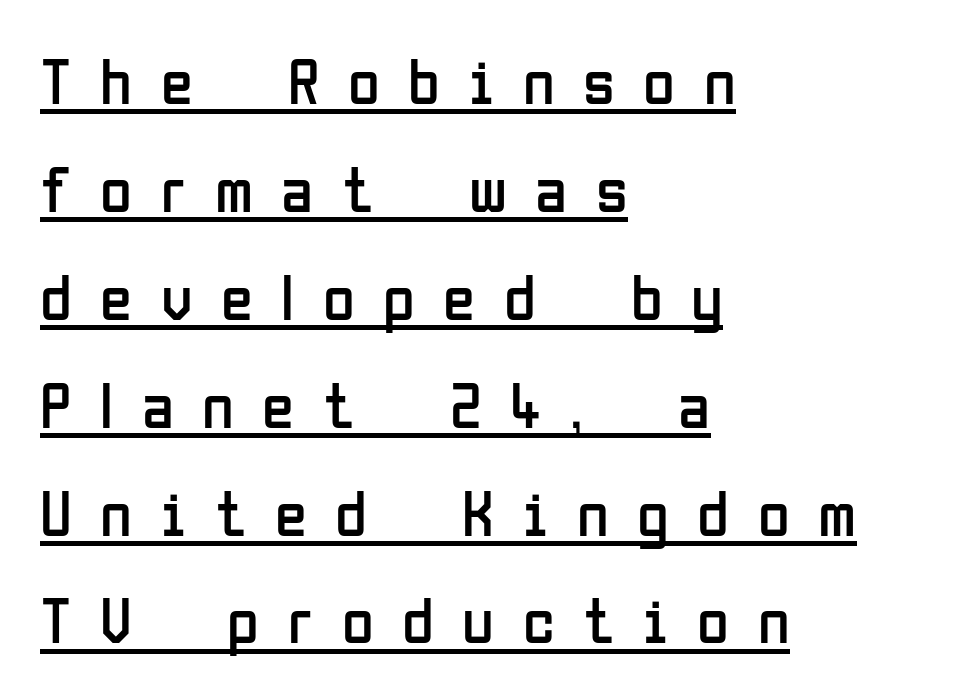
{"serif": "no", "italic": "no", "bold": "no", "weight": "regular", "width": "condensed", "stroke_contrast": "low", "x_height": "medium", "monospaced": "no", "underline": "yes", "align": "left", "line_spacing": "normal", "line_spacing_ratio": 1.66, "letter_spacing": "wide", "letter_spacing_em": 0.44, "glyph_px": 65}
